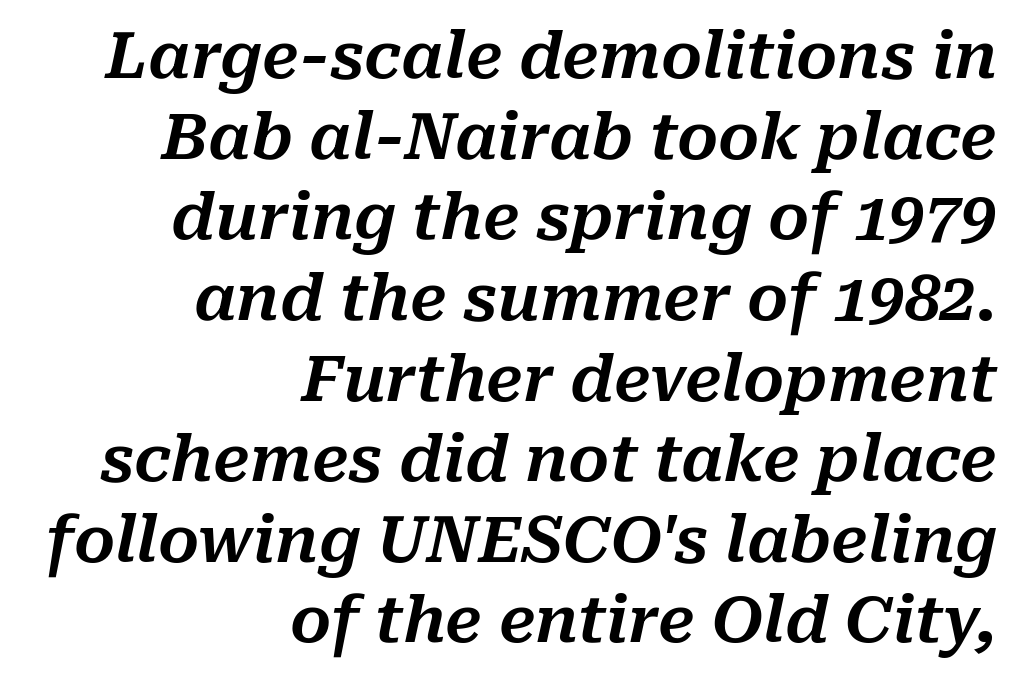
The face used here is rendered with its standard letterfit. The face used here has a pronounced slope to its letters. Compared with a flush-left layout, this one pins lines to the opposite, right side. The baseline area is clear. Looks like regular typesetting: each glyph gets only the width it needs. Compared with typical paragraphs, the rows here are spaced about the same.
